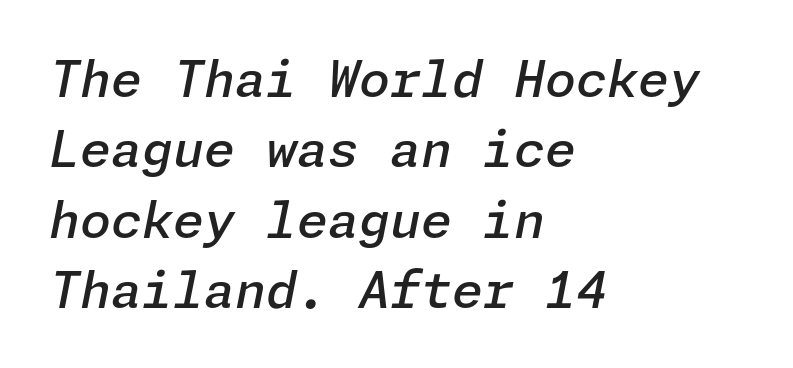
Q: Is the text bold? A: Semi-bold.
Q: Is the text italic (slanted)? A: Yes, it leans right by about 11 degrees.
Q: Is the text underlined? A: No.
Q: How is the paragraph aligned? A: Left-aligned.
Q: Is the spacing between letters normal or unusually wide? A: Normal.
Q: Is the spacing between lines tight, normal or loose? A: Normal.
Q: Width (condensed, normal, or wide)? A: Normal.
Q: Stroke contrast? A: Low.
Q: x-height? A: Medium.
